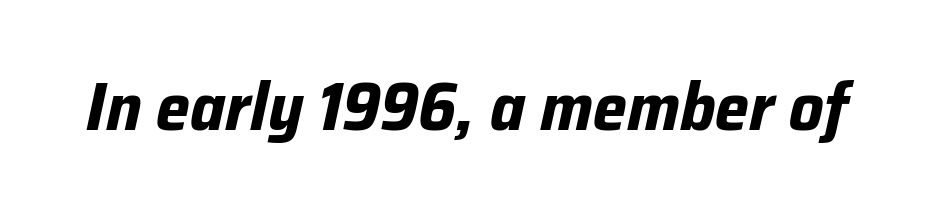
You could not count columns in this text — the font is proportionally spaced. The type is set solid horizontally, with unmodified tracking. Every letter is thick-stroked: bold, no question. Quick note: underline off. Every character sits at an angle, as italics do.
